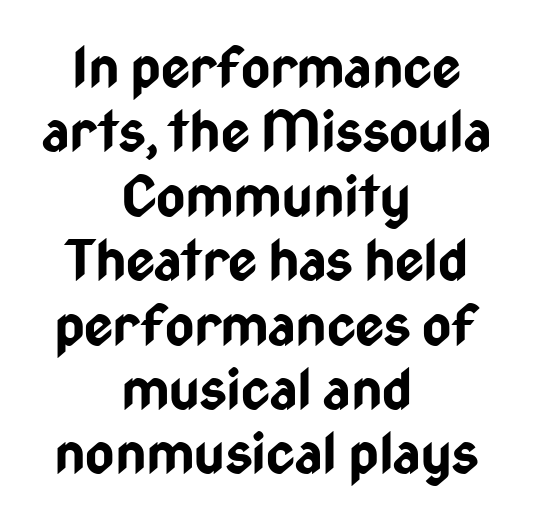
Posture: upright roman. The glyphs have the mass of a bold cut. These lines are rendered in a variable-pitch font. The letters carry no serifs — their stems end cleanly without finishing strokes.
